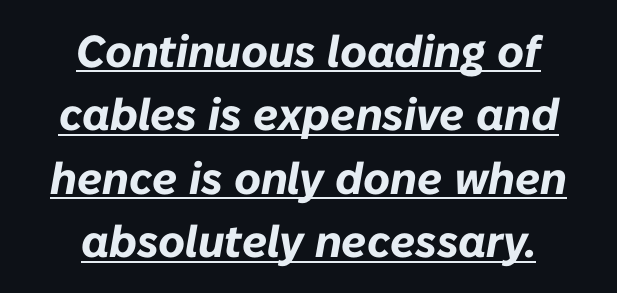
Q: Is the text bold? A: Yes.
Q: Is the text italic (slanted)? A: Yes, it leans right by about 10 degrees.
Q: Is the text underlined? A: Yes.
Q: How is the paragraph aligned? A: Centered.
Q: Is the spacing between letters normal or unusually wide? A: Normal.
Q: Is the spacing between lines tight, normal or loose? A: Normal.
Q: Width (condensed, normal, or wide)? A: Normal.
Q: Stroke contrast? A: Low.
Q: x-height? A: Medium.
Q: Monospaced? A: No.
